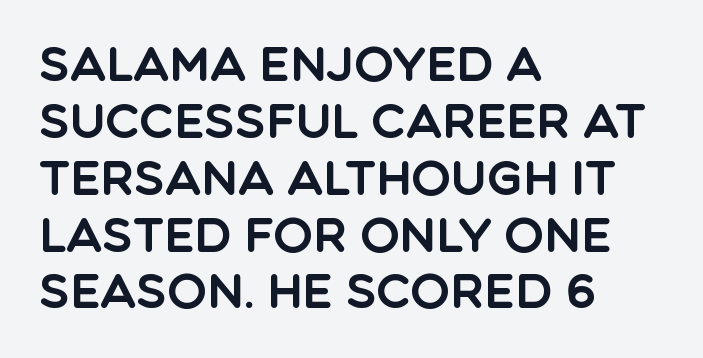
Q: Is the text italic (slanted)? A: No, it is upright.
Q: Is the typeface a serif or a sans-serif typeface? A: Sans-serif.
Q: Is the text underlined? A: No.
Q: How is the paragraph aligned? A: Left-aligned.
Q: Is the spacing between letters normal or unusually wide? A: Normal.
Q: Width (condensed, normal, or wide)? A: Normal.
Q: x-height? A: Large.
Q: Monospaced? A: No.
